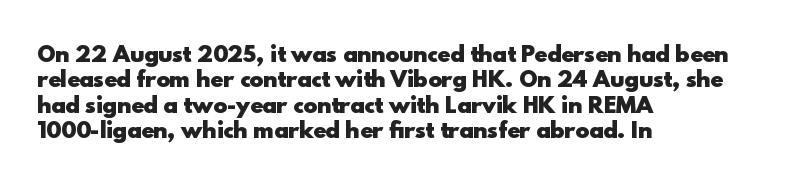
{"italic": "no", "bold": "yes", "underline": "no", "align": "left", "line_spacing_ratio": 1.21, "letter_spacing": "normal", "letter_spacing_em": 0.0, "glyph_px": 21}
